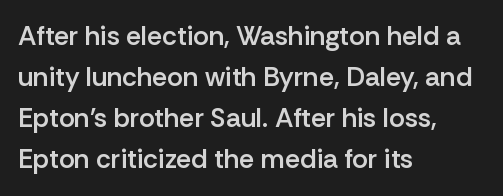
Does extra space separate the letters? No, they use regular spacing. Line spacing here is normal. Visually the block forms a straight wall on the left and a jagged coastline on the right. Unlike italic type, these characters show no tilt at all. The face used here is a semibold: visibly heavier than regular, lighter than bold. The foot of each line stays bare and open.
